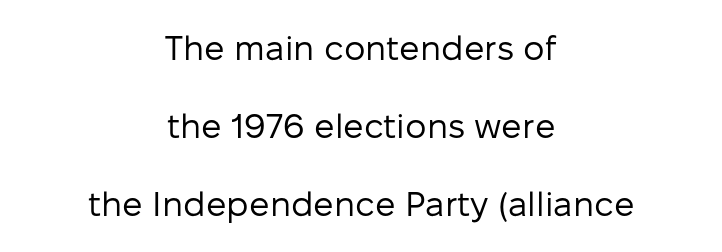
Q: Is the text bold? A: No.
Q: Is the text italic (slanted)? A: No, it is upright.
Q: Is the typeface a serif or a sans-serif typeface? A: Sans-serif.
Q: Is the text underlined? A: No.
Q: How is the paragraph aligned? A: Centered.
Q: Is the spacing between letters normal or unusually wide? A: Normal.
Q: Is the spacing between lines tight, normal or loose? A: Loose.
Q: Width (condensed, normal, or wide)? A: Normal.
Q: Stroke contrast? A: Low.
Q: x-height? A: Medium.
Q: Monospaced? A: No.
